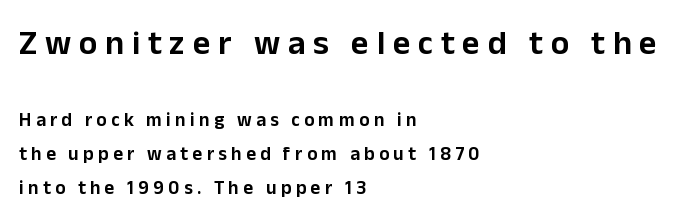
The block sitting higher on the canvas is the one with enlarged characters. The letters advance in unequal steps, a hallmark of proportional type. The typography opts for an upright posture over an oblique one. Horizontal alignment here is leftward, the default for most running prose. The gaps between neighbouring characters are conspicuously large. The gap between lines stays unmarked.
